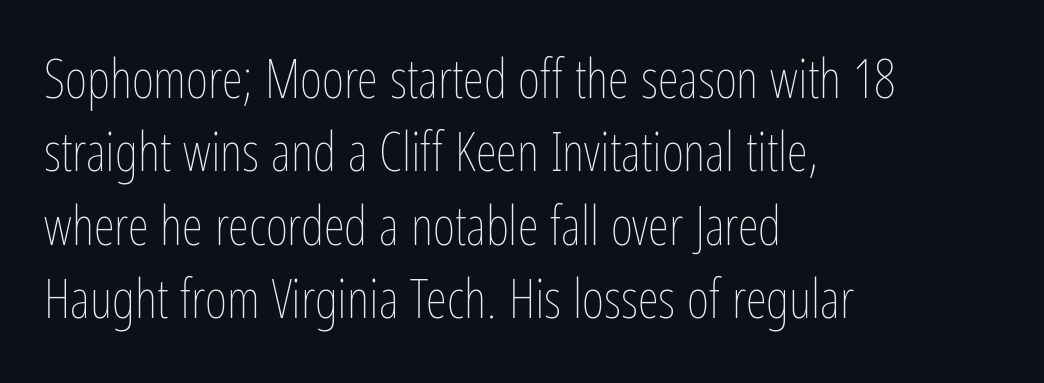
Unmarked baselines from the first word to the last. Each new line begins a customary step beneath the previous one. This sample is left-justified, so line endings fall wherever the words run out. Note the varied advance widths — an 'i' is clearly narrower than an 'm'. This is the regular roman posture of the typeface. Tracking here is standard; glyphs follow each other at the usual distance.
